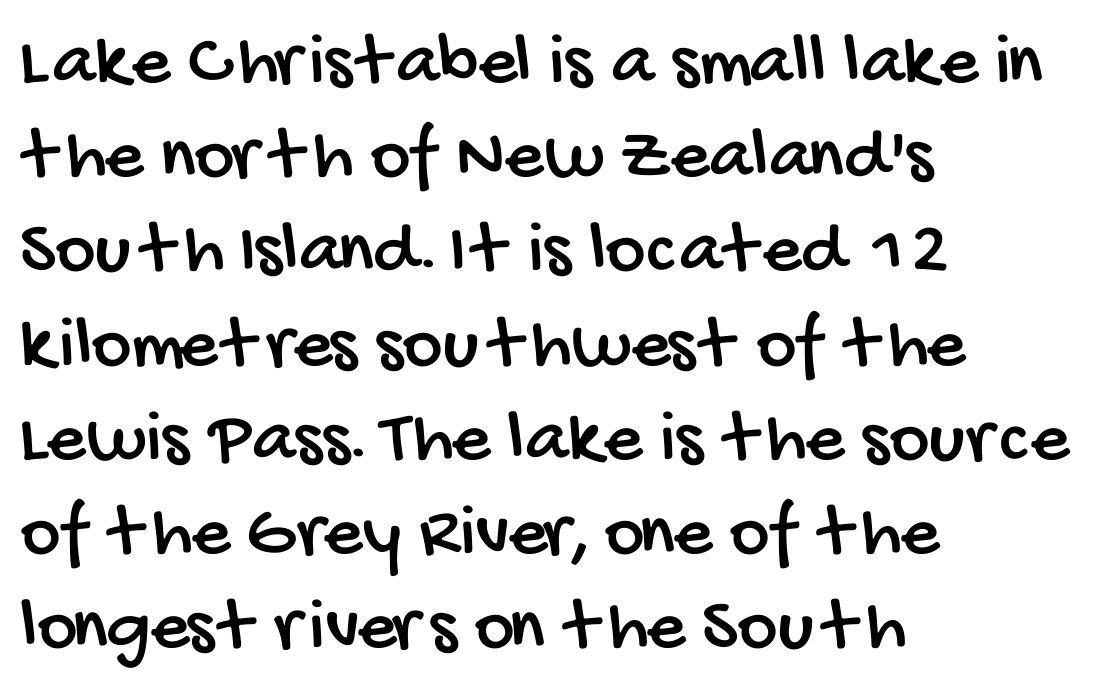
The image shows 76 px condensed sans-serif type; set left-aligned, line spacing 1.24x, normal letter spacing, not underlined; low stroke contrast and a large x-height.
